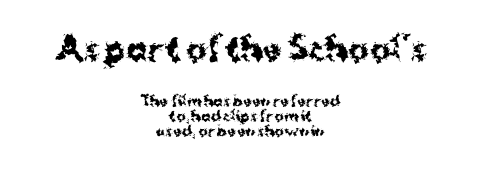
{"serif": "no", "italic": "no", "bold": "yes", "weight": "bold", "width": "normal", "stroke_contrast": "medium", "x_height": "medium", "monospaced": "no", "underline": "no", "align": "center", "line_spacing": "tight", "line_spacing_ratio": 1.09, "letter_spacing": "normal", "letter_spacing_em": 0.0, "larger_block": "first", "size_ratio": 2.21, "glyph_px": 31}
